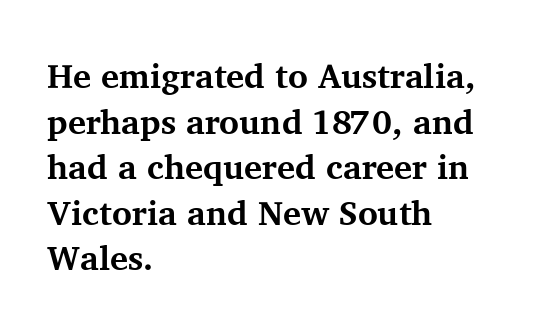
Q: Is the text bold? A: Yes.
Q: Is the text italic (slanted)? A: No, it is upright.
Q: Is the typeface a serif or a sans-serif typeface? A: Serif.
Q: Is the text underlined? A: No.
Q: How is the paragraph aligned? A: Left-aligned.
Q: Is the spacing between letters normal or unusually wide? A: Normal.
Q: Is the spacing between lines tight, normal or loose? A: Normal.
Q: Width (condensed, normal, or wide)? A: Normal.
Q: Stroke contrast? A: Medium.
Q: x-height? A: Medium.
Q: Monospaced? A: No.
